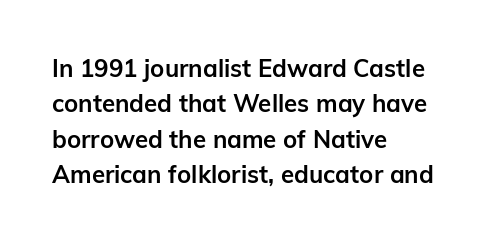
Q: Is the text bold? A: Yes.
Q: Is the text italic (slanted)? A: No, it is upright.
Q: Is the text underlined? A: No.
Q: How is the paragraph aligned? A: Left-aligned.
Q: Is the spacing between letters normal or unusually wide? A: Normal.
Q: Is the spacing between lines tight, normal or loose? A: Normal.
